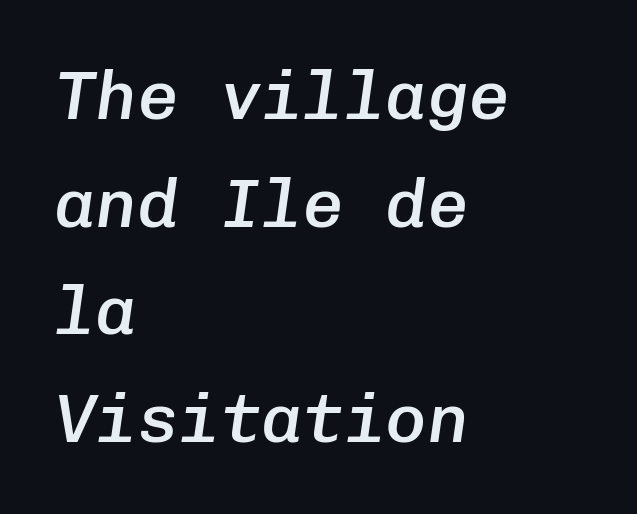
This sample keeps an unexceptional amount of space between lines. The line texture is even and compact thanks to regular tracking. Is the type bold? Partly — it's a semibold, heavier than regular but not fully bold. Each letter, wide or thin by design, is forced into the same width here.
